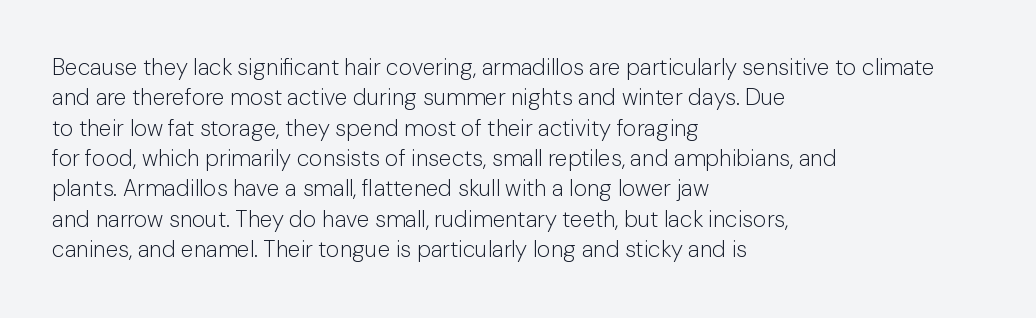
{"italic": "no", "bold": "no", "underline": "no", "align": "left", "line_spacing": "normal", "line_spacing_ratio": 1.32, "letter_spacing": "normal", "letter_spacing_em": 0.0, "glyph_px": 23}
